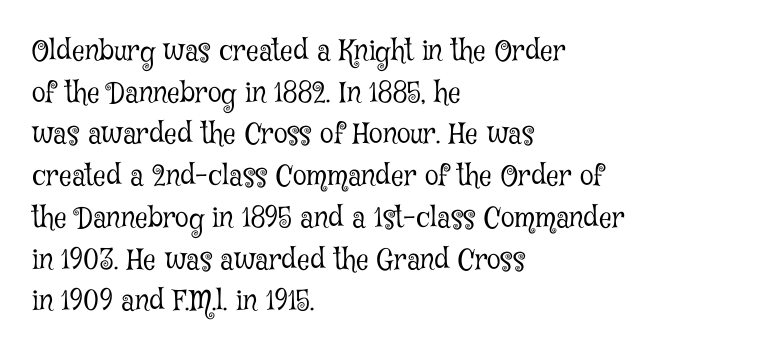
Beneath every word, the page is bare. The type sits square on the baseline with zero lean. Looks like regular typesetting: each glyph gets only the width it needs. Heaviness? Minimal to ordinary, like unemphasized prose. Typographically, this falls in the serif category. Short and long lines alike share a common starting point at left.
